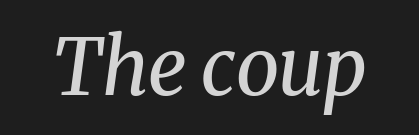
{"serif": "yes", "italic": "yes", "lean": "right", "slant_degrees": 8, "bold": "no", "weight": "regular", "width": "normal", "stroke_contrast": "medium", "x_height": "medium", "monospaced": "no", "underline": "no", "letter_spacing": "normal", "letter_spacing_em": 0.0, "glyph_px": 78}
